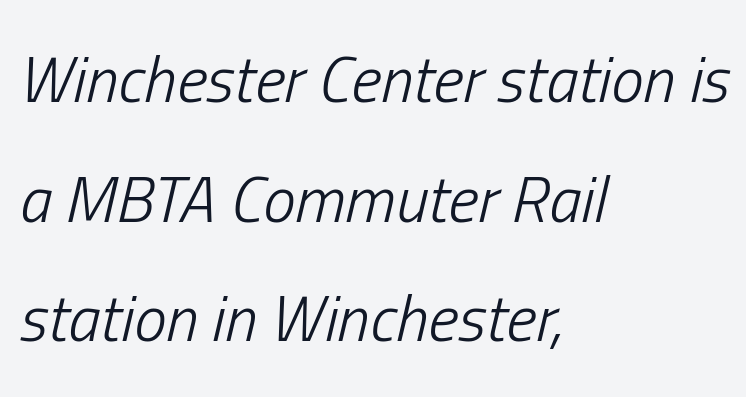
{"italic": "yes", "lean": "right", "slant_degrees": 13, "bold": "no", "weight": "light", "width": "condensed", "stroke_contrast": "low", "x_height": "medium", "monospaced": "no", "underline": "no", "align": "left", "line_spacing_ratio": 1.84, "letter_spacing": "normal", "letter_spacing_em": 0.0, "glyph_px": 65}
